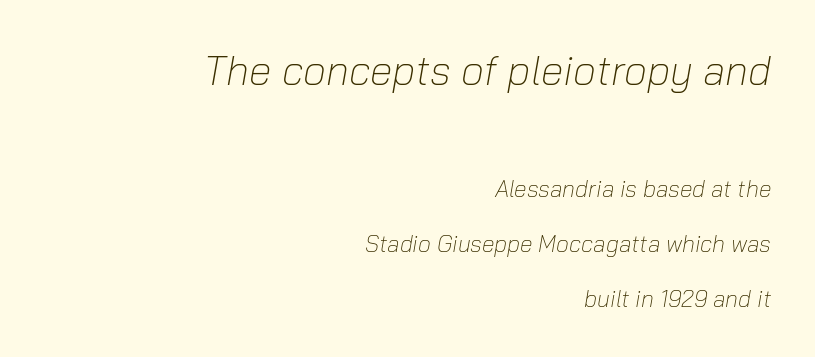
{"italic": "yes", "lean": "right", "slant_degrees": 10, "bold": "no", "weight": "light", "width": "normal", "stroke_contrast": "low", "x_height": "medium", "monospaced": "no", "underline": "no", "align": "right", "line_spacing": "loose", "line_spacing_ratio": 2.38, "letter_spacing": "normal", "letter_spacing_em": 0.0, "larger_block": "first", "size_ratio": 1.78, "glyph_px": 41}
